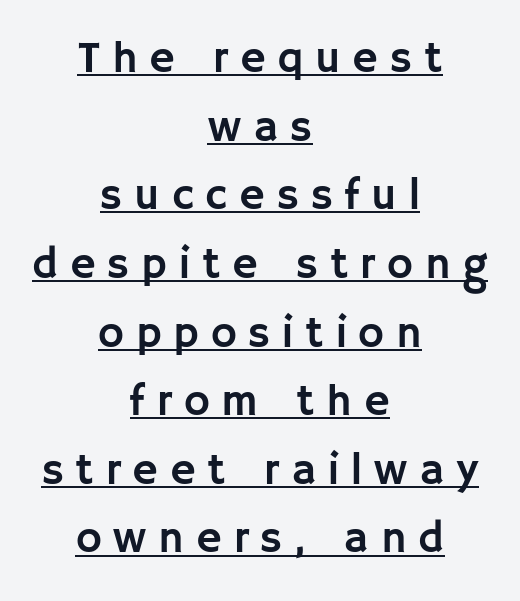
The image shows 44 px sans-serif type, upright; set centered, normal line spacing (1.56x), unusually wide letter spacing (+0.27 em), underlined; low stroke contrast and a large x-height.
